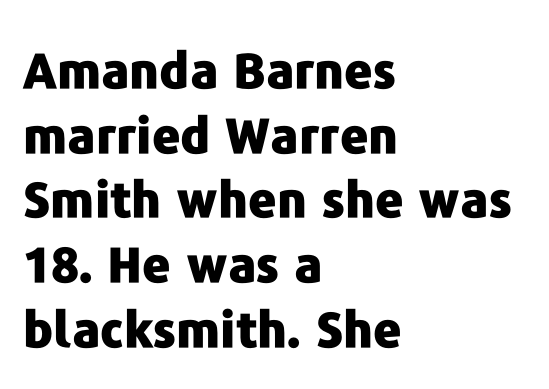
{"serif": "no", "italic": "no", "bold": "yes", "weight": "heavy", "width": "normal", "stroke_contrast": "low", "x_height": "medium", "monospaced": "no", "underline": "no", "align": "left", "line_spacing": "normal", "line_spacing_ratio": 1.32, "letter_spacing": "normal", "letter_spacing_em": 0.0, "glyph_px": 49}
